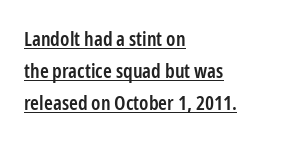
Q: Is the text bold? A: Semi-bold.
Q: Is the text italic (slanted)? A: No, it is upright.
Q: Is the text underlined? A: Yes.
Q: How is the paragraph aligned? A: Left-aligned.
Q: Is the spacing between letters normal or unusually wide? A: Normal.
Q: Is the spacing between lines tight, normal or loose? A: Normal.
